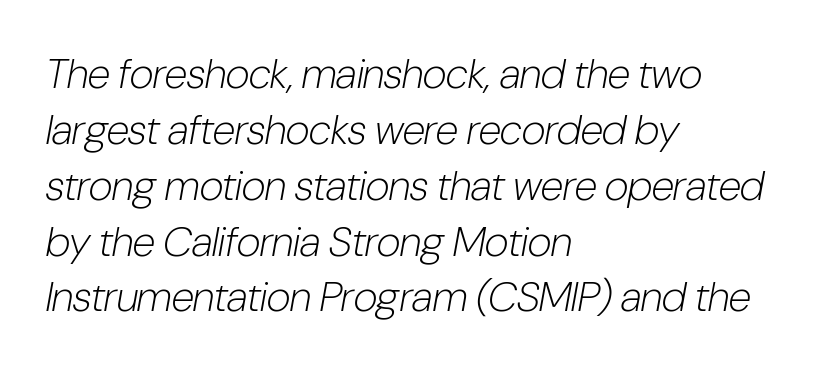
{"italic": "yes", "lean": "right", "slant_degrees": 10, "bold": "no", "weight": "light", "width": "condensed", "stroke_contrast": "low", "x_height": "medium", "monospaced": "no", "underline": "no", "align": "left", "line_spacing": "normal", "line_spacing_ratio": 1.33, "letter_spacing": "normal", "letter_spacing_em": 0.0, "glyph_px": 42}
